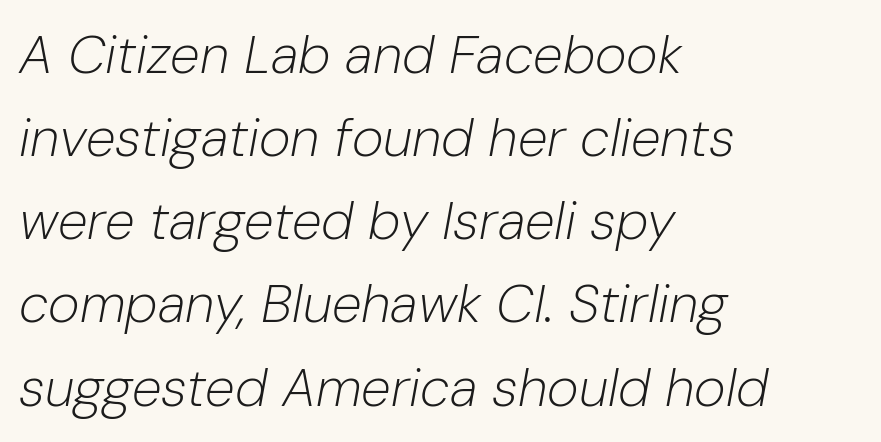
Q: Is the text bold? A: No.
Q: Is the text italic (slanted)? A: Yes, it leans right by about 10 degrees.
Q: Is the text underlined? A: No.
Q: How is the paragraph aligned? A: Left-aligned.
Q: Is the spacing between letters normal or unusually wide? A: Normal.
Q: Is the spacing between lines tight, normal or loose? A: Normal.
Q: Width (condensed, normal, or wide)? A: Normal.
Q: Stroke contrast? A: Low.
Q: x-height? A: Medium.
Q: Monospaced? A: No.
